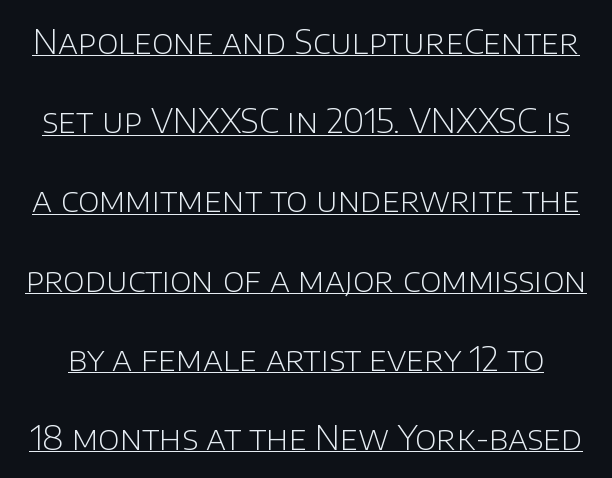
{"serif": "no", "italic": "no", "bold": "no", "weight": "light", "width": "normal", "stroke_contrast": "low", "x_height": "large", "monospaced": "no", "underline": "yes", "line_spacing": "loose", "line_spacing_ratio": 2.4, "letter_spacing": "normal", "letter_spacing_em": 0.0, "glyph_px": 33}
